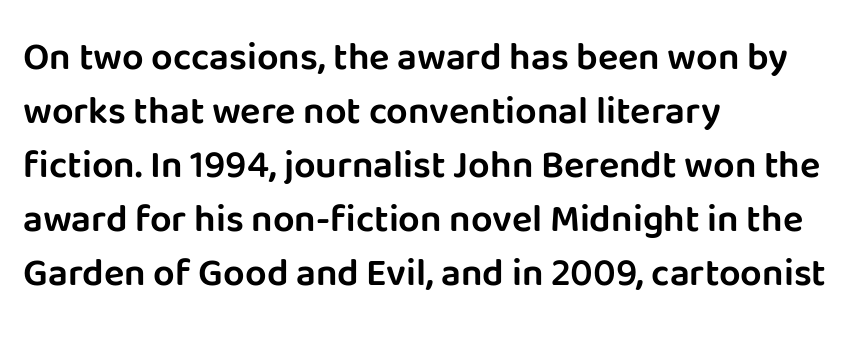
{"serif": "no", "italic": "no", "width": "normal", "stroke_contrast": "low", "x_height": "large", "monospaced": "no", "underline": "no", "align": "left", "line_spacing": "normal", "line_spacing_ratio": 1.42, "letter_spacing": "normal", "letter_spacing_em": 0.0, "glyph_px": 38}
